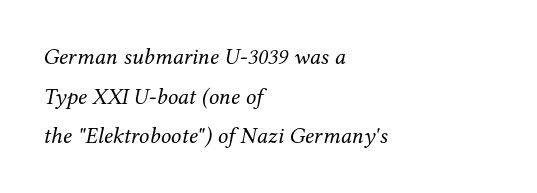
The image shows 23 px text type, italic (leaning right); set left-aligned, line spacing 1.72x, normal letter spacing, not underlined.
